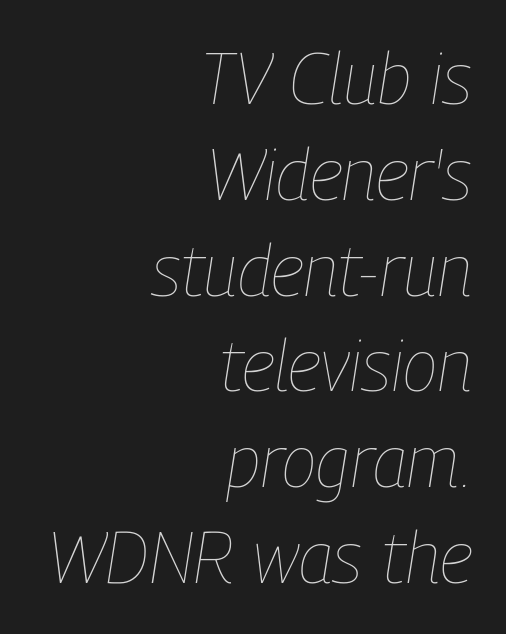
Leading: standard. A typesetter would mark this as italic. Stems and bowls with no extra thickness — not bold. The face used here is proportionally spaced, like ordinary book or web type. Where is the straight margin? On the right. Honestly, there is no underline to notice here at all.
